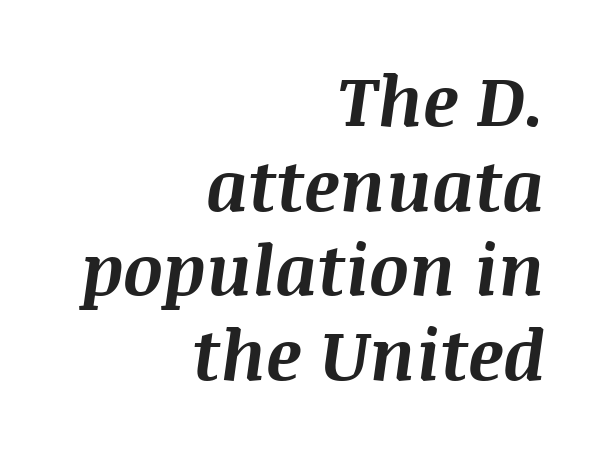
{"italic": "yes", "lean": "right", "slant_degrees": 8, "bold": "yes", "weight": "bold", "width": "normal", "stroke_contrast": "medium", "x_height": "large", "monospaced": "no", "underline": "no", "align": "right", "line_spacing_ratio": 1.21, "letter_spacing": "normal", "letter_spacing_em": 0.0, "glyph_px": 70}
